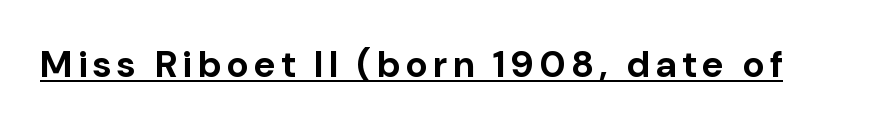
The image shows 37 px bold sans-serif type, upright; set underlined; low stroke contrast and a medium x-height.
